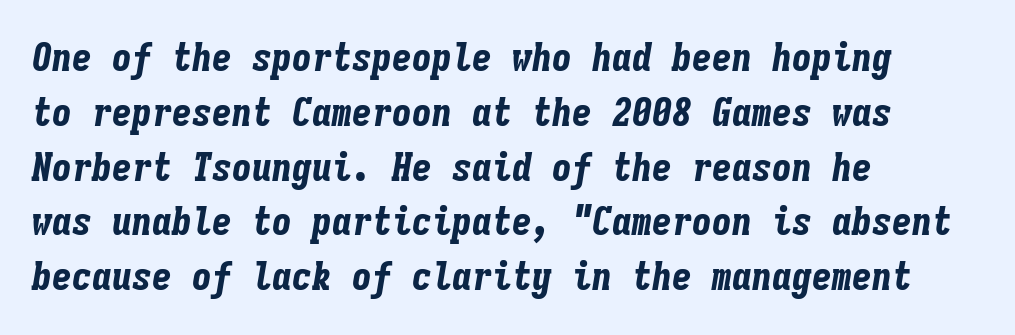
This rendering leaves character spacing at its baseline value. The ragged edge is on the right, which tells us the setting is flush left. The leading is moderate, giving the passage an even texture. A clean baseline with only descenders dipping below it.
